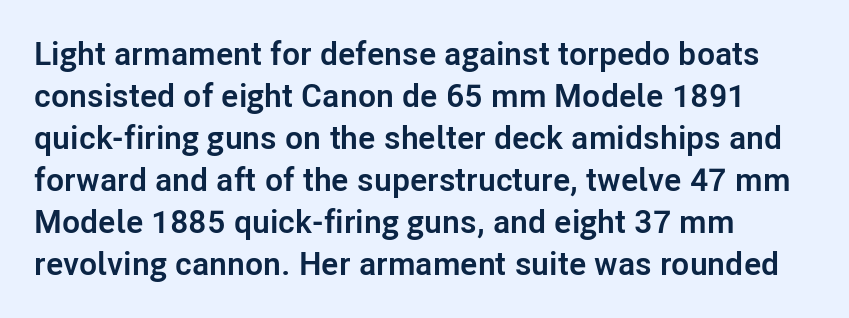
{"serif": "no", "italic": "no", "bold": "yes", "weight": "semibold", "width": "normal", "stroke_contrast": "low", "x_height": "medium", "monospaced": "no", "underline": "no", "align": "left", "line_spacing": "normal", "line_spacing_ratio": 1.27, "letter_spacing": "normal", "letter_spacing_em": 0.0, "glyph_px": 33}
